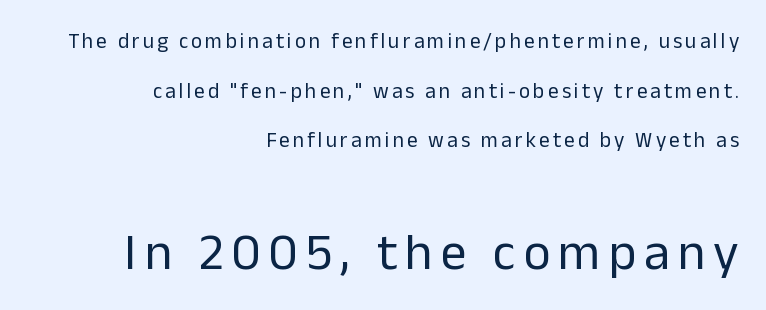
Q: Is the text bold? A: No.
Q: Is the text italic (slanted)? A: No, it is upright.
Q: Is the typeface a serif or a sans-serif typeface? A: Sans-serif.
Q: Is the text underlined? A: No.
Q: How is the paragraph aligned? A: Right-aligned.
Q: Is the spacing between lines tight, normal or loose? A: Loose.
Q: Which block of text is set in a larger size, the first (top) or the second (bottom)? A: The second (bottom) one.
Q: Width (condensed, normal, or wide)? A: Normal.
Q: Stroke contrast? A: Low.
Q: x-height? A: Medium.
Q: Monospaced? A: No.
